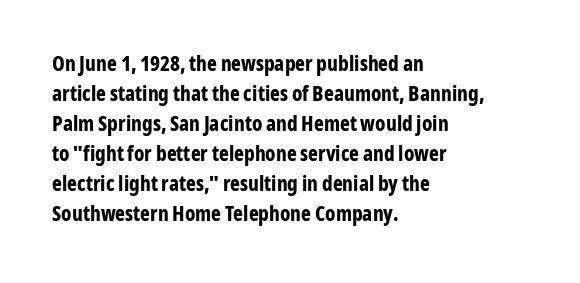
Q: Is the text bold? A: Yes.
Q: Is the text italic (slanted)? A: No, it is upright.
Q: Is the text underlined? A: No.
Q: How is the paragraph aligned? A: Left-aligned.
Q: Is the spacing between letters normal or unusually wide? A: Normal.
Q: Is the spacing between lines tight, normal or loose? A: Normal.
